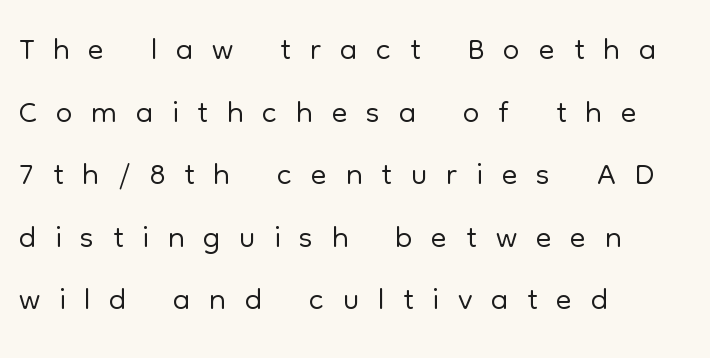
The image shows 47 px light sans-serif type, upright; set left-aligned, normal line spacing (1.33x), unusually wide letter spacing (+0.4 em), not underlined; low stroke contrast and a medium x-height.
